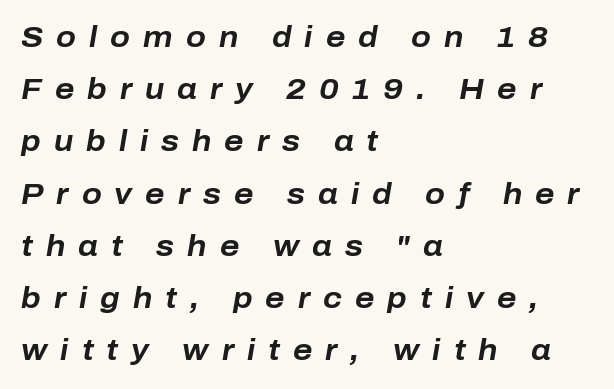
{"italic": "yes", "lean": "right", "slant_degrees": 10, "bold": "yes", "weight": "bold", "width": "normal", "stroke_contrast": "low", "x_height": "medium", "monospaced": "no", "underline": "no", "align": "left", "line_spacing_ratio": 1.8, "letter_spacing": "wide", "letter_spacing_em": 0.45, "glyph_px": 29}
